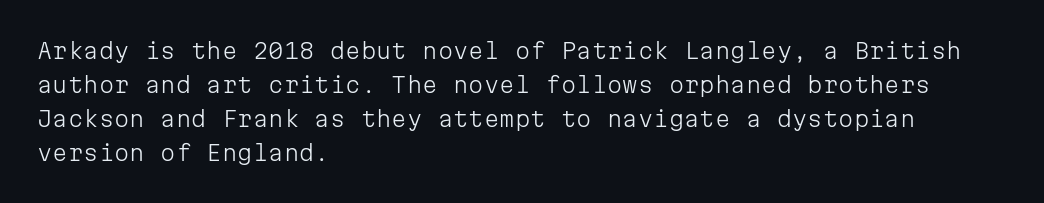
Q: Is the text bold? A: No.
Q: Is the text italic (slanted)? A: No, it is upright.
Q: Is the text underlined? A: No.
Q: How is the paragraph aligned? A: Left-aligned.
Q: Is the spacing between letters normal or unusually wide? A: Normal.
Q: Is the spacing between lines tight, normal or loose? A: Normal.
